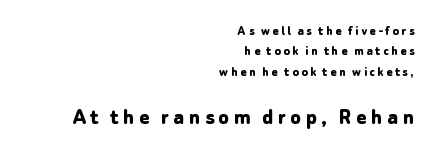
Character size in the trailing block exceeds that of the leading block. The typesetter chose a ragged-left arrangement here. Each new line begins a customary step beneath the previous one. Check the space under the baseline: it is left empty.
